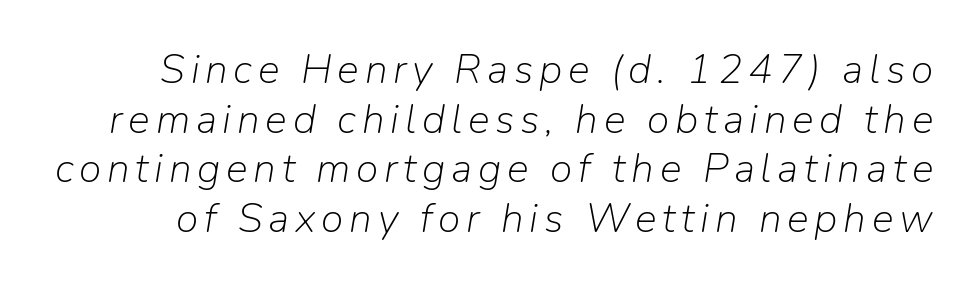
Q: Is the text bold? A: No.
Q: Is the text italic (slanted)? A: Yes, it leans right by about 9 degrees.
Q: Is the text underlined? A: No.
Q: Width (condensed, normal, or wide)? A: Normal.
Q: Stroke contrast? A: Low.
Q: x-height? A: Medium.
Q: Monospaced? A: No.
